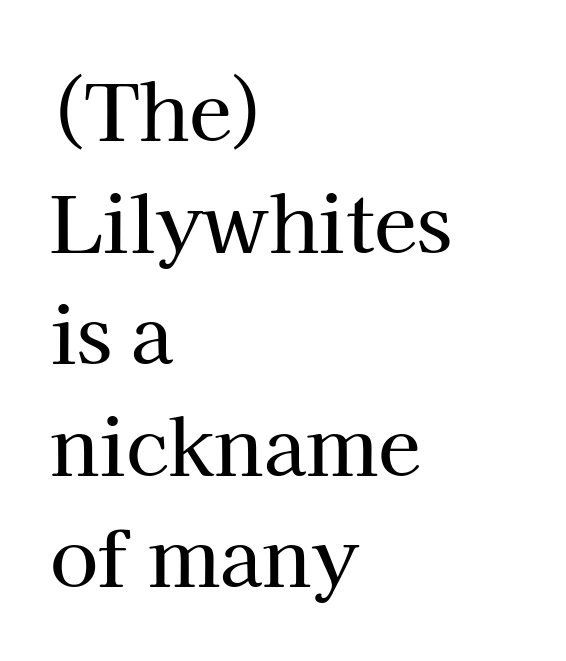
Q: Is the text italic (slanted)? A: No, it is upright.
Q: Is the typeface a serif or a sans-serif typeface? A: Serif.
Q: Is the text underlined? A: No.
Q: How is the paragraph aligned? A: Left-aligned.
Q: Is the spacing between letters normal or unusually wide? A: Normal.
Q: Is the spacing between lines tight, normal or loose? A: Normal.
Q: Width (condensed, normal, or wide)? A: Normal.
Q: Stroke contrast? A: High.
Q: x-height? A: Medium.
Q: Monospaced? A: No.
